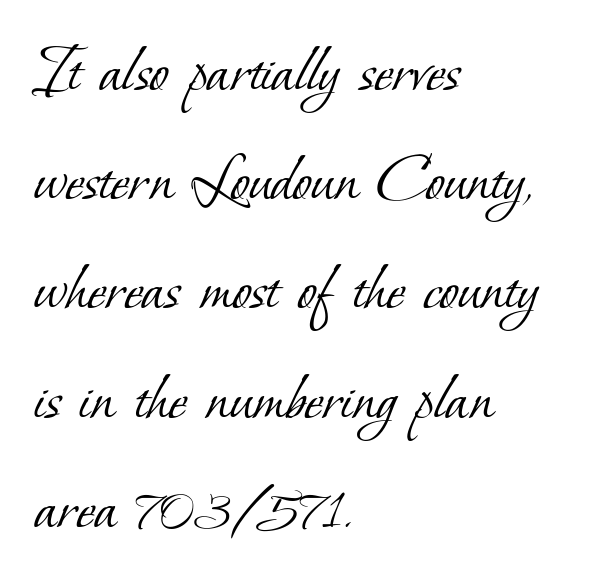
This sample keeps an unexceptional amount of space between lines. A student would call this left alignment; a typographer would say flush left, rag right. Bare-footed words on every line. The passage shown is not bold in any degree. There is no visible air inserted between adjacent glyphs. This sample uses a serif face.
